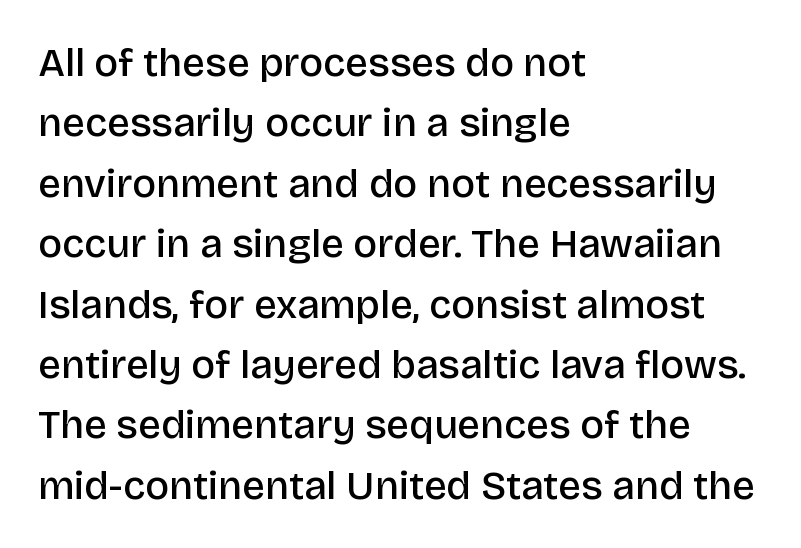
The image shows 40 px semibold sans-serif type, upright; set left-aligned, normal line spacing (1.51x), normal letter spacing, not underlined; low stroke contrast and a large x-height.
